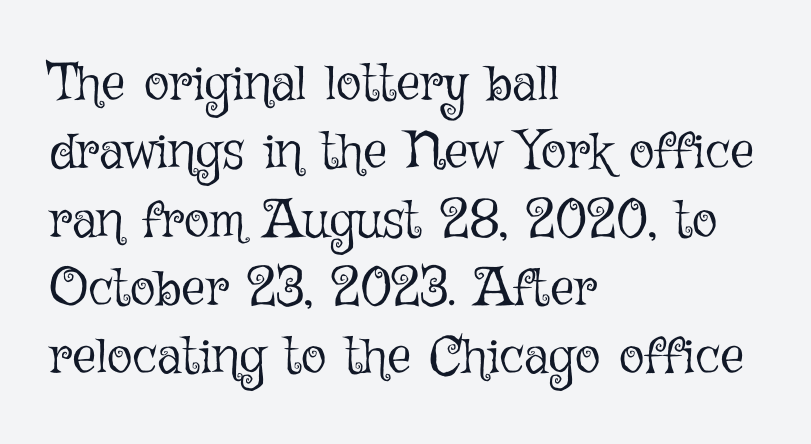
This sample uses an upright cut, with every glyph sitting square on the baseline. Observe the ordinary spacing: letters are neighbours, not strangers. The designer left line spacing at the default. Ink coverage per letter is moderate at most.
